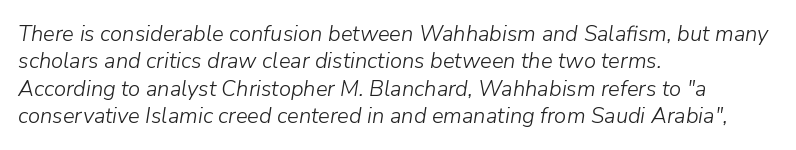
No letter is thick-stroked: the sample isn't bold. The compositor pushed each line to the left boundary. Decoration check: the copy has no underline. Default kerning and tracking; the words read as compact shapes.
